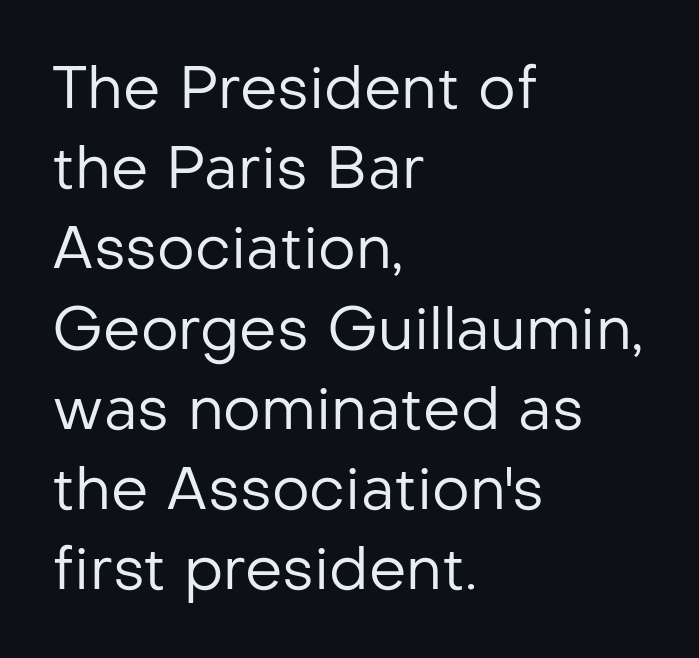
Compared with typical paragraphs, the rows here are spaced about the same. The font's upright variant was chosen for this text. The passage shown is typed in a proportional face where columns would drift. Has an underline been added? It has not. In terms of letterform style, serifs are entirely absent.
